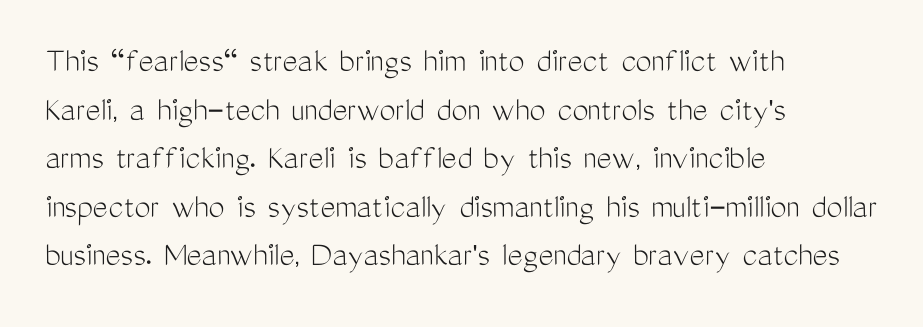
Is there much room between lines? A standard amount, neither cramped nor airy. Nope, not italic — everything's standing straight. Stroke terminals: plain, sans-serif. The face used here is proportionally spaced, like ordinary book or web type.
